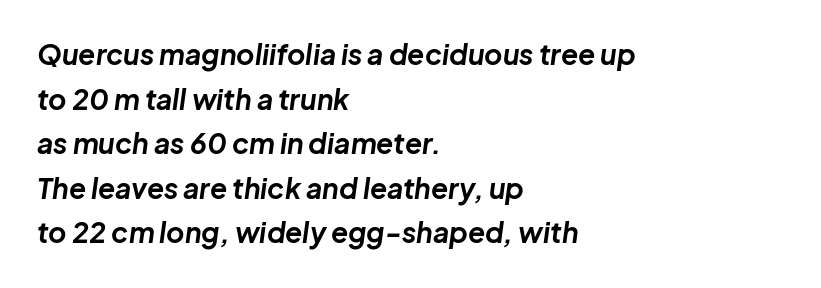
{"italic": "yes", "lean": "right", "slant_degrees": 8, "bold": "yes", "weight": "bold", "width": "normal", "stroke_contrast": "low", "x_height": "medium", "monospaced": "no", "underline": "no", "align": "left", "line_spacing": "normal", "line_spacing_ratio": 1.59, "letter_spacing": "normal", "letter_spacing_em": 0.0, "glyph_px": 28}
